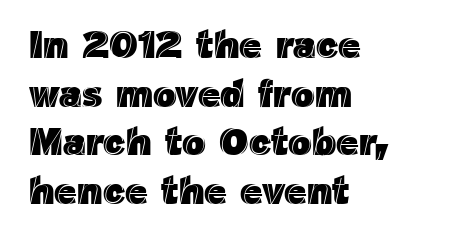
{"italic": "no", "width": "normal", "x_height": "medium", "monospaced": "no", "underline": "no", "align": "left", "line_spacing": "normal", "line_spacing_ratio": 1.25, "letter_spacing": "normal", "letter_spacing_em": 0.0, "glyph_px": 39}
